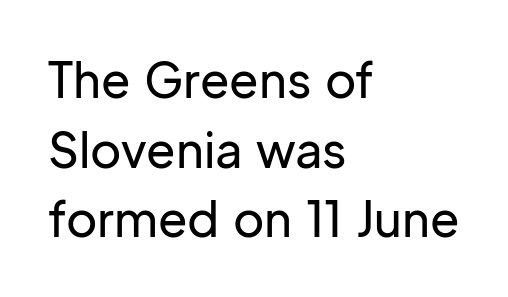
Q: Is the text italic (slanted)? A: No, it is upright.
Q: Is the typeface a serif or a sans-serif typeface? A: Sans-serif.
Q: Is the text underlined? A: No.
Q: How is the paragraph aligned? A: Left-aligned.
Q: Is the spacing between letters normal or unusually wide? A: Normal.
Q: Is the spacing between lines tight, normal or loose? A: Normal.
Q: Width (condensed, normal, or wide)? A: Normal.
Q: Stroke contrast? A: Low.
Q: x-height? A: Medium.
Q: Monospaced? A: No.
